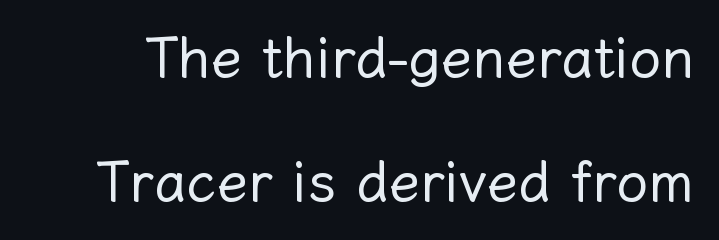
The image shows 57 px regular-weight type, upright; set loose line spacing (2.17x), normal letter spacing, not underlined; low stroke contrast and a medium x-height.
